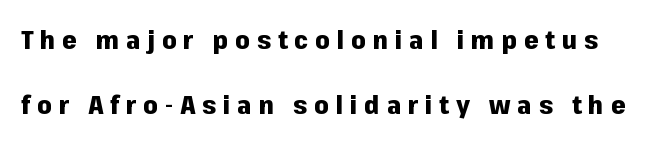
Bold? Absolutely — the strokes are thick and heavy. You could only call the tracking loose — the letters float apart. Is there any slant? The stems are plumb. Reading down the column, the eye jumps a long way to each next line. Letters rest on an invisible, unmarked baseline.
